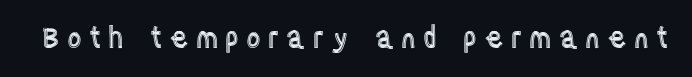
{"italic": "no", "width": "condensed", "x_height": "large", "monospaced": "no", "underline": "no", "letter_spacing": "wide", "letter_spacing_em": 0.25, "glyph_px": 28}
